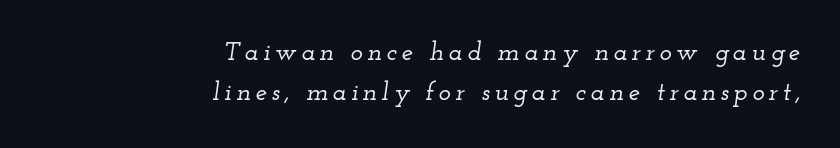
{"italic": "yes", "lean": "right", "slant_degrees": 12, "underline": "no", "align": "right", "line_spacing": "normal", "line_spacing_ratio": 1.54, "glyph_px": 26}
